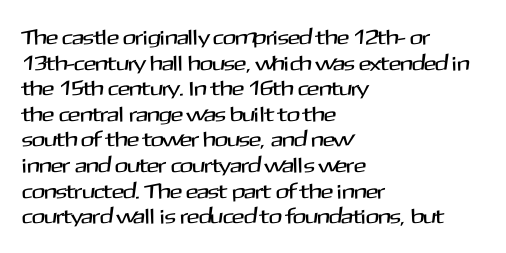
{"italic": "no", "underline": "no", "align": "left", "line_spacing_ratio": 1.22, "letter_spacing": "normal", "letter_spacing_em": 0.0, "glyph_px": 21}
